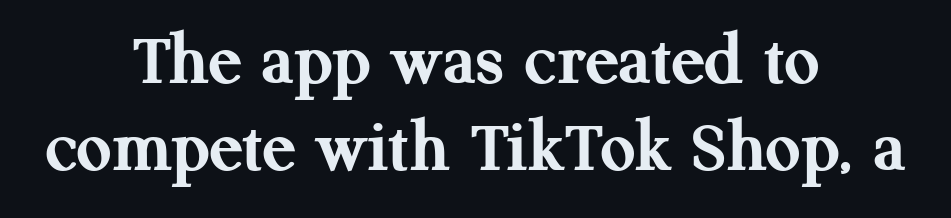
{"serif": "yes", "italic": "no", "bold": "yes", "weight": "semibold", "width": "normal", "stroke_contrast": "medium", "x_height": "medium", "monospaced": "no", "underline": "no", "align": "center", "line_spacing": "tight", "line_spacing_ratio": 1.13, "letter_spacing": "normal", "letter_spacing_em": 0.0, "glyph_px": 77}
